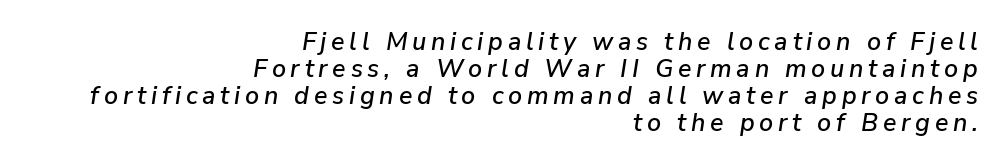
Q: Is the text italic (slanted)? A: Yes, it leans right by about 9 degrees.
Q: Is the text underlined? A: No.
Q: How is the paragraph aligned? A: Right-aligned.
Q: Is the spacing between lines tight, normal or loose? A: Tight.
